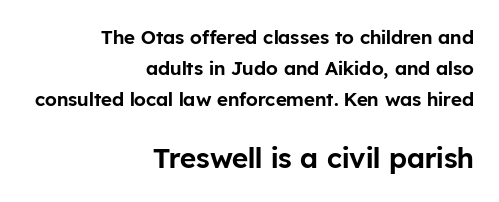
{"serif": "no", "italic": "no", "width": "normal", "stroke_contrast": "low", "x_height": "medium", "monospaced": "no", "underline": "no", "align": "right", "line_spacing": "normal", "line_spacing_ratio": 1.62, "letter_spacing": "normal", "letter_spacing_em": 0.0, "larger_block": "second", "size_ratio": 1.47, "glyph_px": 28}
